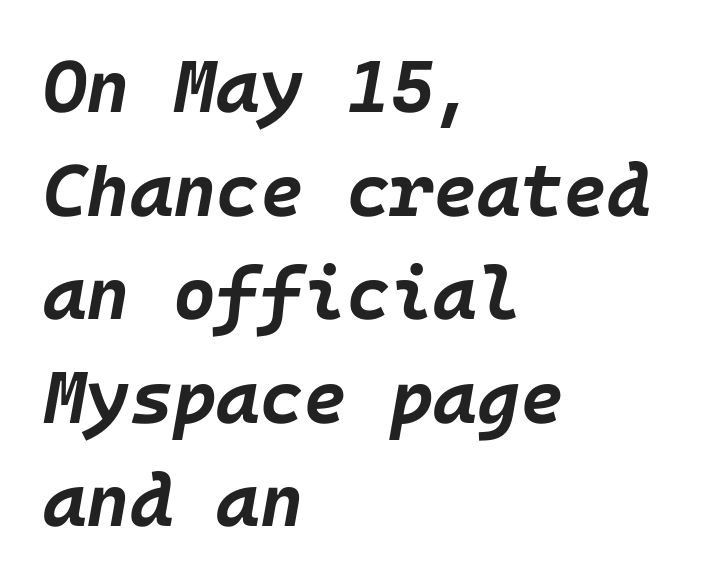
Q: Is the text bold? A: Yes.
Q: Is the text italic (slanted)? A: Yes, it leans right by about 10 degrees.
Q: Is the text underlined? A: No.
Q: How is the paragraph aligned? A: Left-aligned.
Q: Is the spacing between letters normal or unusually wide? A: Normal.
Q: Is the spacing between lines tight, normal or loose? A: Normal.
Q: Width (condensed, normal, or wide)? A: Normal.
Q: Stroke contrast? A: Low.
Q: x-height? A: Large.
